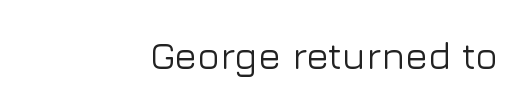
Q: Is the text italic (slanted)? A: No, it is upright.
Q: Is the typeface a serif or a sans-serif typeface? A: Sans-serif.
Q: Is the text underlined? A: No.
Q: How is the paragraph aligned? A: Right-aligned.
Q: Is the spacing between letters normal or unusually wide? A: Normal.
Q: Width (condensed, normal, or wide)? A: Normal.
Q: Stroke contrast? A: Low.
Q: x-height? A: Medium.
Q: Monospaced? A: No.
